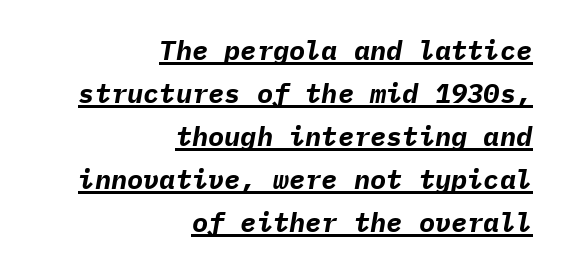
{"italic": "yes", "lean": "right", "slant_degrees": 9, "bold": "yes", "underline": "yes", "align": "right", "line_spacing": "normal", "line_spacing_ratio": 1.59, "letter_spacing": "normal", "letter_spacing_em": 0.0, "glyph_px": 27}
